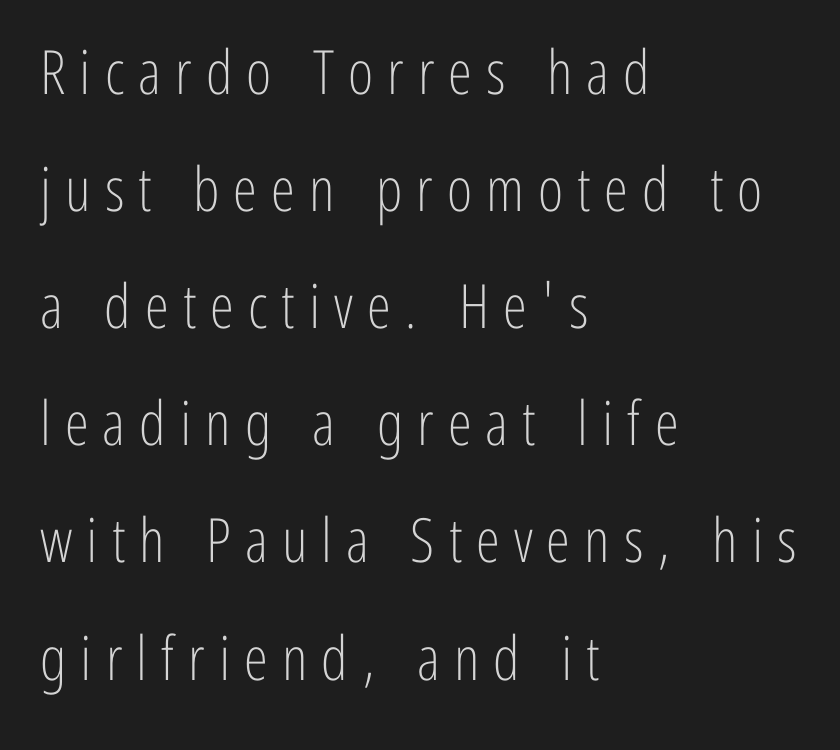
The image shows 61 px light, condensed sans-serif type, upright; set left-aligned, loose line spacing (1.92x), unusually wide letter spacing (+0.23 em), not underlined; low stroke contrast and a medium x-height.
